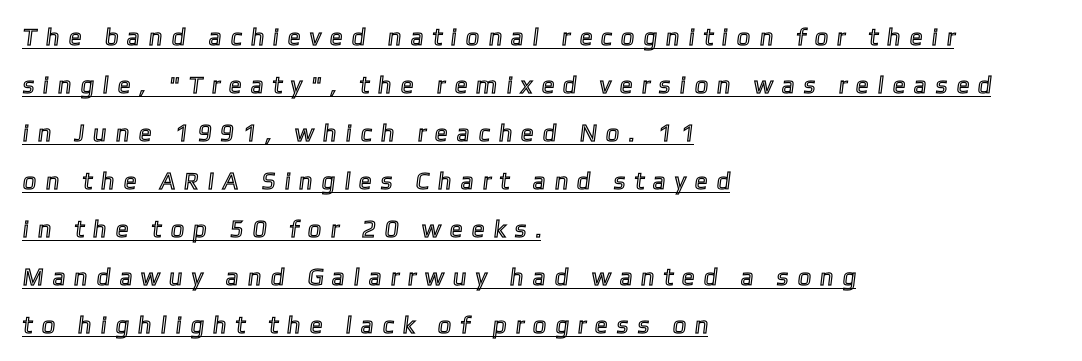
The image shows 24 px text type; set left-aligned, loose line spacing (2.0x), unusually wide letter spacing (+0.37 em), underlined.
